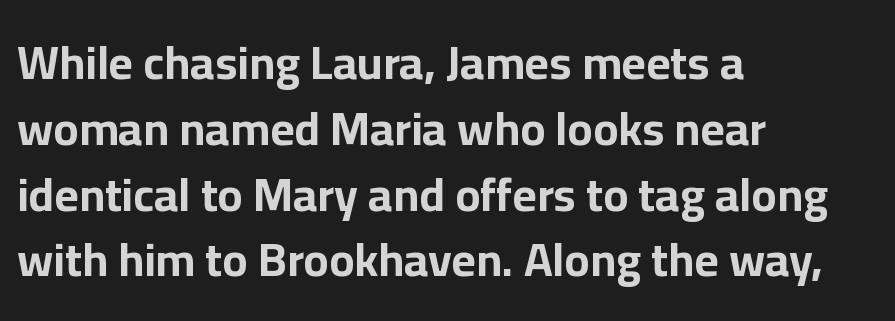
Summary of vertical rhythm: regular, with standard interline spacing. A sans-serif font was chosen for this passage. Each glyph is drawn with heavy, bold strokes. No extra tracking has been applied to these lines. These lines were composed using upright roman letters.
